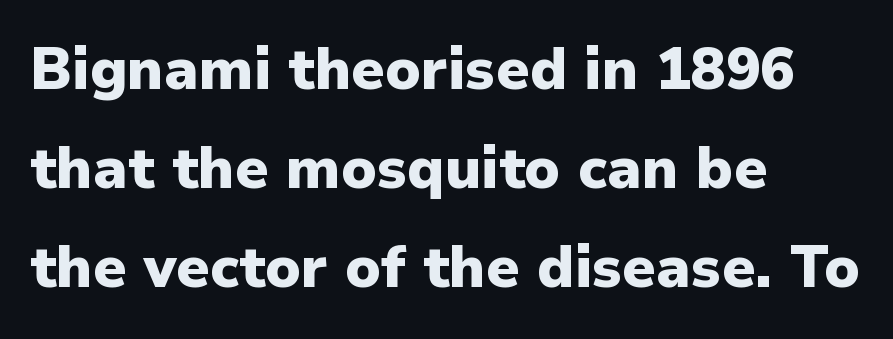
{"serif": "no", "italic": "no", "bold": "yes", "weight": "heavy", "width": "normal", "stroke_contrast": "low", "x_height": "medium", "monospaced": "no", "underline": "no", "align": "left", "line_spacing_ratio": 1.71, "letter_spacing": "normal", "letter_spacing_em": 0.0, "glyph_px": 58}
